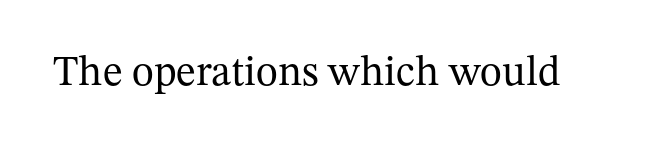
The image shows 42 px regular-weight serif type, upright; set normal letter spacing, not underlined; medium stroke contrast and a medium x-height.
